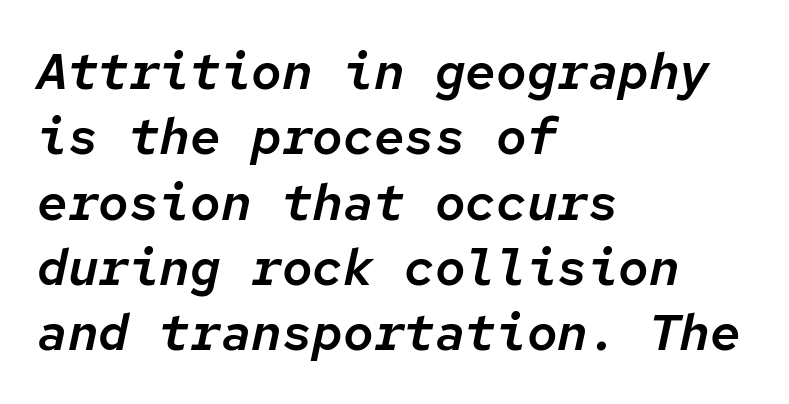
Q: Is the text italic (slanted)? A: Yes, it leans right by about 12 degrees.
Q: Is the text underlined? A: No.
Q: How is the paragraph aligned? A: Left-aligned.
Q: Is the spacing between letters normal or unusually wide? A: Normal.
Q: Is the spacing between lines tight, normal or loose? A: Normal.
Q: Width (condensed, normal, or wide)? A: Normal.
Q: Stroke contrast? A: Low.
Q: x-height? A: Medium.
Q: Monospaced? A: Yes.
